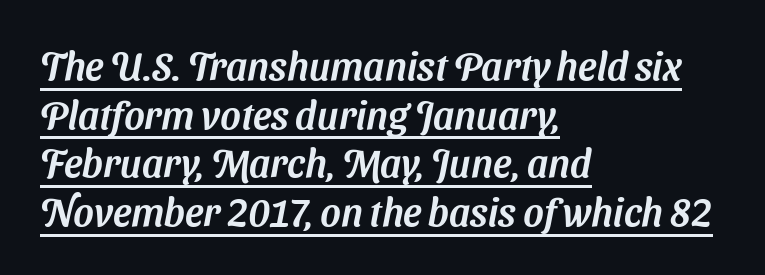
{"serif": "no", "width": "normal", "stroke_contrast": "medium", "x_height": "medium", "monospaced": "no", "underline": "yes", "align": "left", "line_spacing": "normal", "line_spacing_ratio": 1.25, "letter_spacing": "normal", "letter_spacing_em": 0.0, "glyph_px": 39}
